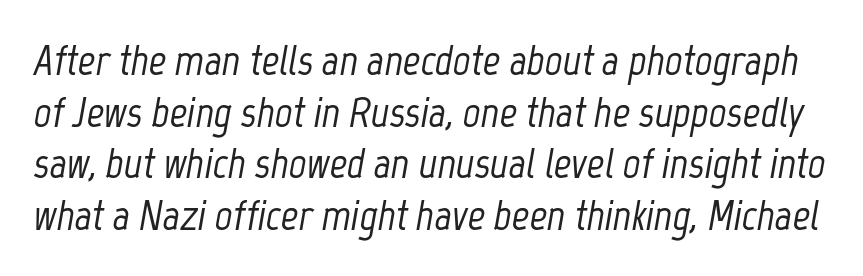
The image shows 43 px condensed type, italic (leaning right); set line spacing 1.2x, normal letter spacing, not underlined; low stroke contrast and a medium x-height.
